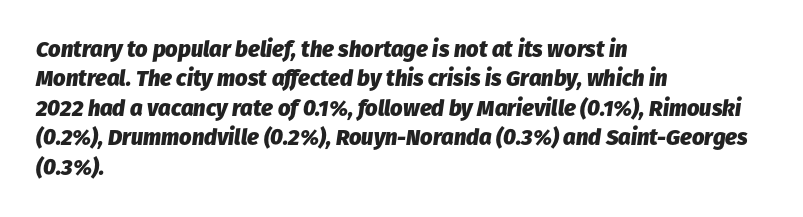
{"italic": "yes", "lean": "right", "slant_degrees": 8, "bold": "yes", "underline": "no", "align": "left", "line_spacing": "normal", "line_spacing_ratio": 1.34, "letter_spacing": "normal", "letter_spacing_em": 0.0, "glyph_px": 22}
